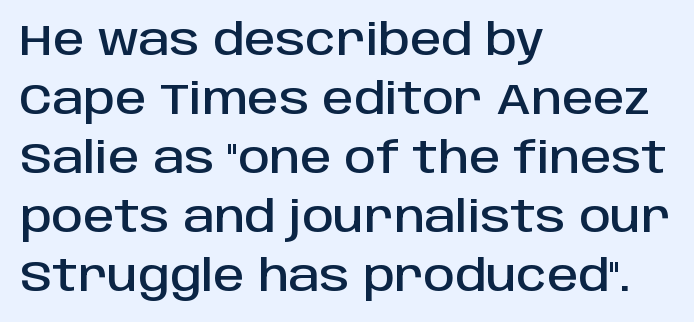
The image shows 44 px sans-serif type, upright; set left-aligned, normal line spacing (1.34x), normal letter spacing, not underlined; low stroke contrast and a large x-height.
